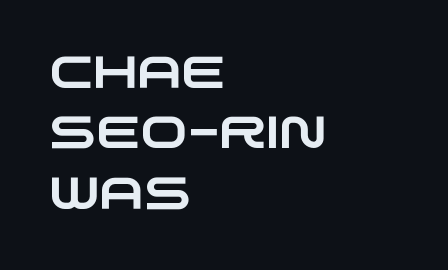
Varying glyph widths throughout — classic text-font behaviour. One-word summary of the alignment: left. Nothing unusual about the tracking: characters are spaced as the font intends. Unmarked baselines from the first word to the last. Line spacing here is normal. Does the type have serifs? No, each stem ends abruptly.
